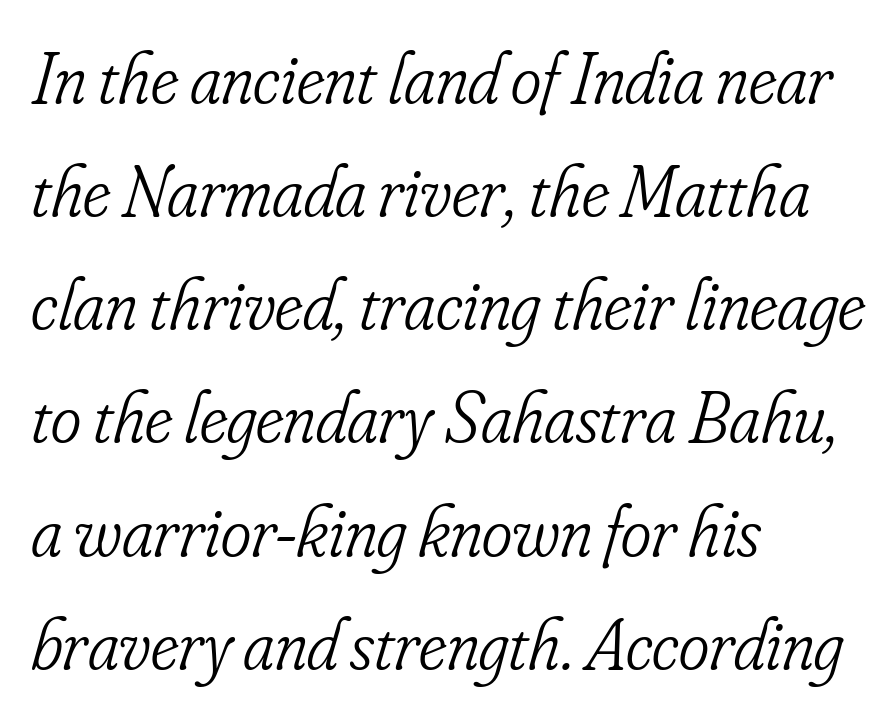
Note the varied advance widths — an 'i' is clearly narrower than an 'm'. Which margin do the lines hug? The left one — the right edge is uneven. Quick note: underline off. Is the type slanted? Yes — the strokes lean at a clear angle. Stroke terminals: seriffed. Heft: none added — not bold.
